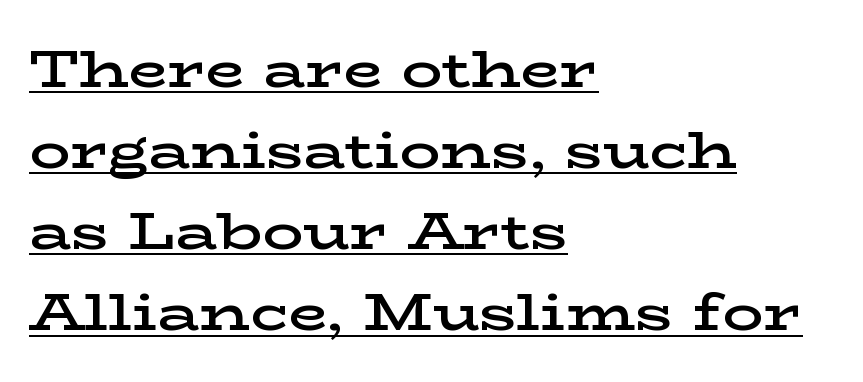
{"serif": "yes", "italic": "no", "bold": "semi", "weight": "semibold", "width": "wide", "stroke_contrast": "low", "x_height": "medium", "monospaced": "no", "underline": "yes", "align": "left", "line_spacing": "normal", "line_spacing_ratio": 1.59, "letter_spacing": "normal", "letter_spacing_em": 0.0, "glyph_px": 51}
